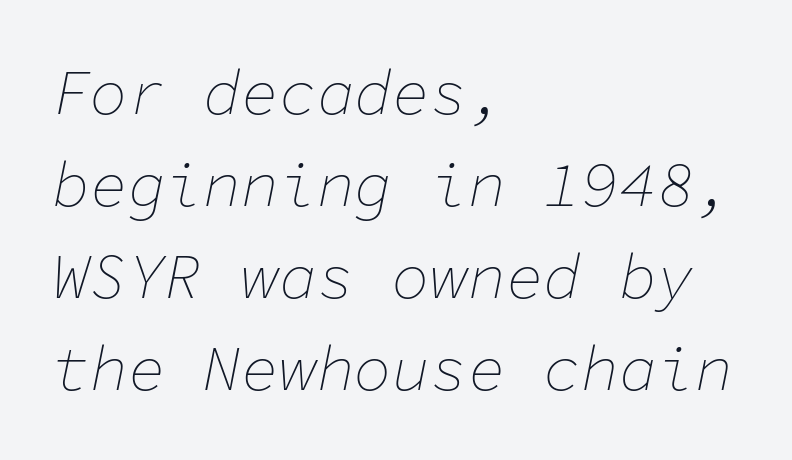
The weight would be labelled regular, book, light, or lighter still. Here the designer chose a console-style face with uniform glyph widths. The letters are slanted; this is an italic face. Honestly, the letter spacing is just normal — you wouldn't notice it. Horizontal bands of white between lines are of average thickness.
